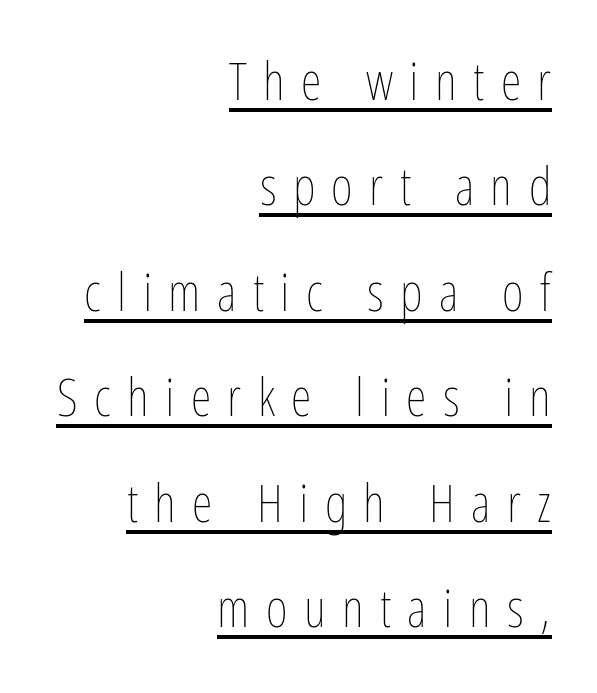
The image shows 53 px thin, condensed type, upright; set right-aligned, loose line spacing (1.99x), unusually wide letter spacing (+0.31 em), underlined; low stroke contrast and a medium x-height.
